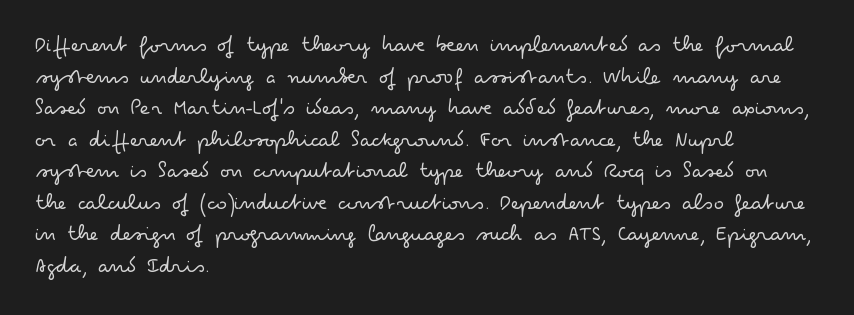
The image shows 23 px text type, upright; set left-aligned, normal line spacing (1.37x), normal letter spacing, not underlined.
